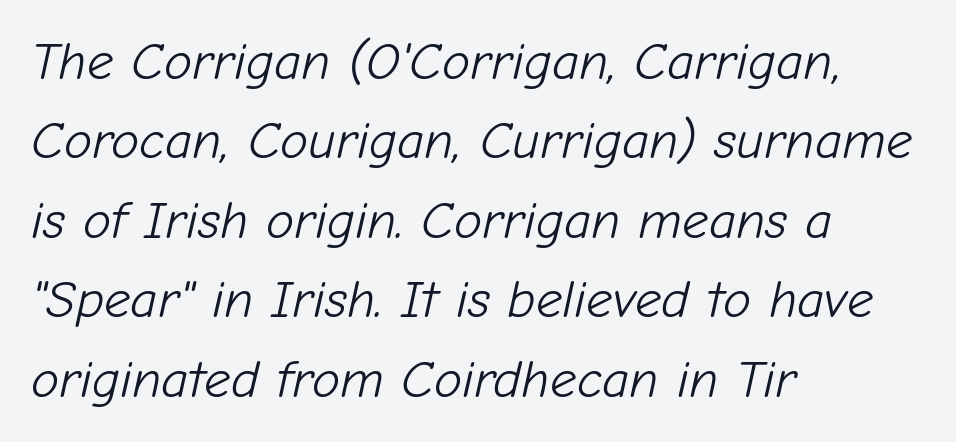
Q: Is the text bold? A: No.
Q: Is the text italic (slanted)? A: Yes, it leans right by about 12 degrees.
Q: Is the text underlined? A: No.
Q: How is the paragraph aligned? A: Left-aligned.
Q: Is the spacing between letters normal or unusually wide? A: Normal.
Q: Is the spacing between lines tight, normal or loose? A: Normal.
Q: Width (condensed, normal, or wide)? A: Normal.
Q: Stroke contrast? A: Low.
Q: x-height? A: Medium.
Q: Monospaced? A: No.
